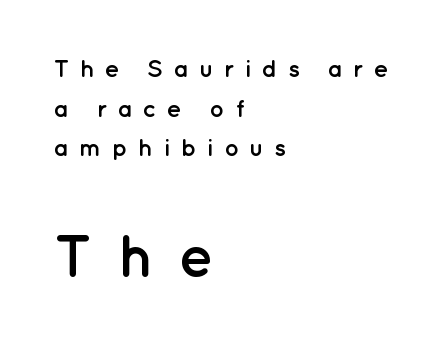
Type size steps up from the first block to the second. Unlike a traditional serif, this face leaves its strokes unadorned. Horizontally, the lines are justified to the leading edge only. Students, note that the glyphs here are deliberately spaced far apart. Italic? Not at all — the glyphs are vertical.
